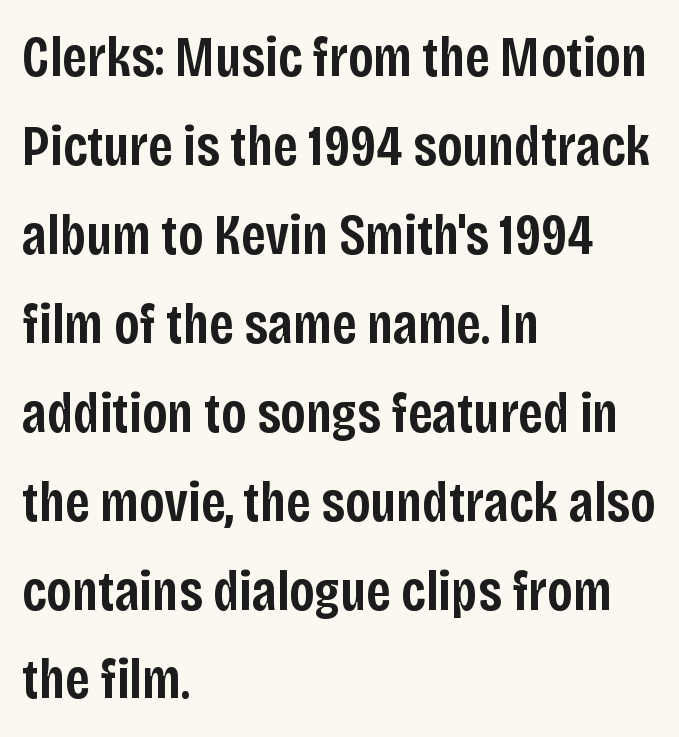
The image shows 57 px semibold, condensed sans-serif type, upright; set left-aligned, normal line spacing (1.56x), normal letter spacing, not underlined; low stroke contrast and a large x-height.
